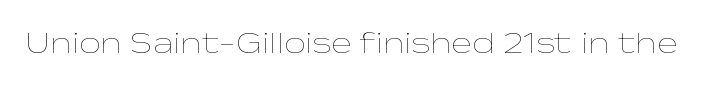
{"italic": "no", "bold": "no", "weight": "thin", "width": "wide", "stroke_contrast": "low", "x_height": "medium", "monospaced": "no", "underline": "no", "letter_spacing": "normal", "letter_spacing_em": 0.0, "glyph_px": 31}
